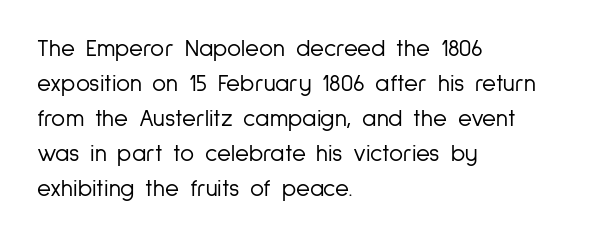
{"italic": "no", "bold": "no", "underline": "no", "align": "left", "line_spacing": "normal", "line_spacing_ratio": 1.46, "letter_spacing": "normal", "letter_spacing_em": 0.0, "glyph_px": 24}
